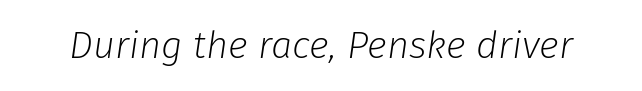
The image shows 38 px light type, italic (leaning right); set normal letter spacing, not underlined; low stroke contrast and a medium x-height.
